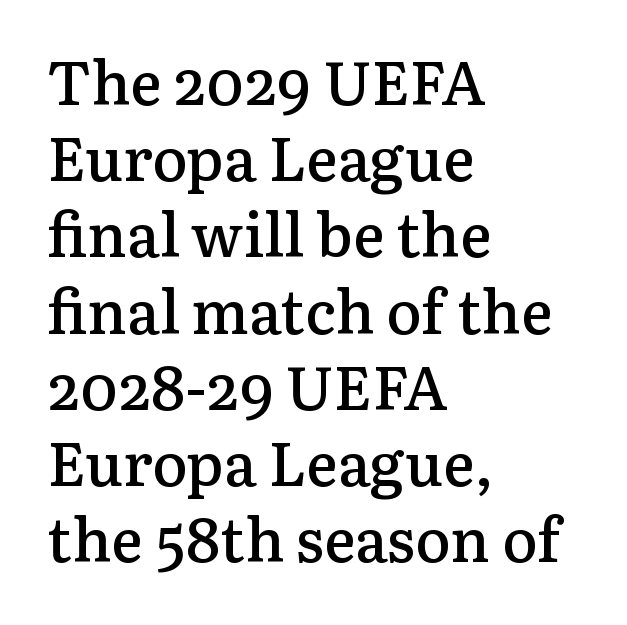
The image shows 60 px semibold serif type, upright; set left-aligned, normal line spacing (1.27x), normal letter spacing, not underlined; low stroke contrast and a medium x-height.
